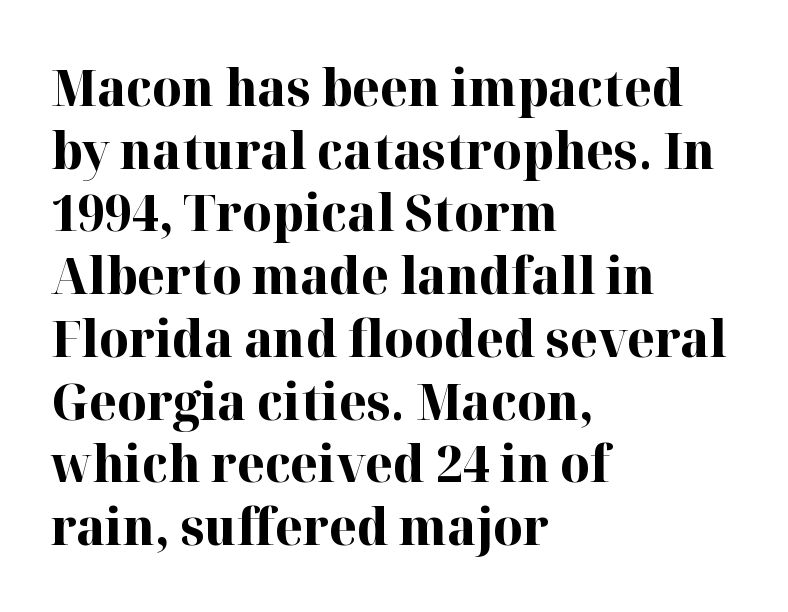
The image shows 51 px bold serif type, upright; set left-aligned, line spacing 1.23x, normal letter spacing, not underlined; high stroke contrast and a medium x-height.
